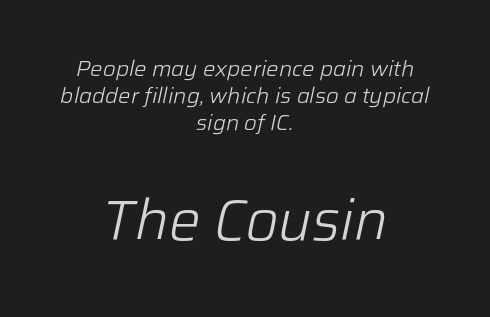
In CSS terms this would be text-align: center. No heavy texture on the line: the type isn't bold. Does the bottom block carry the larger type? Yes, it does. Varying glyph widths throughout — classic text-font behaviour.
